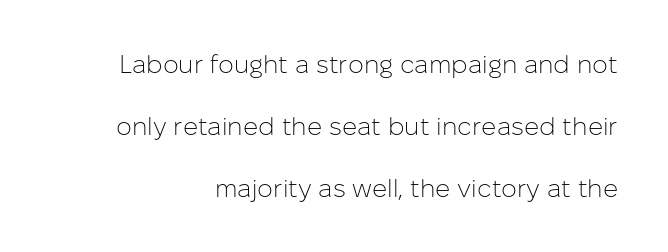
The space beneath each line is pristine and unruled. Airy leading. Vertical stems look standard width or narrower in stroke. The paragraph has a hard right edge and a soft left edge.
